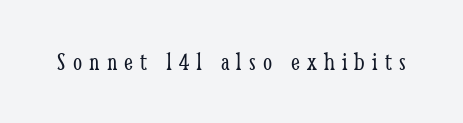
Letter spacing: wide. Stroke mass is kept to a normal reading level or below. Posture: upright roman. Honestly, there is no underline to notice here at all.
